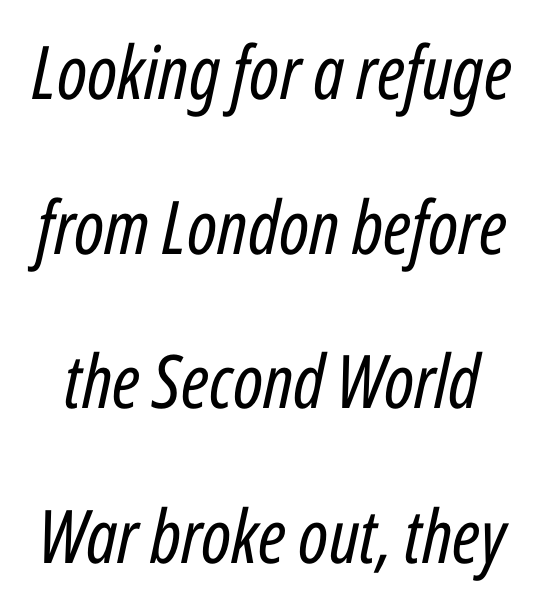
Line spacing here is loose. Caption: face not bold, strokes unweighted. When letters slant like this, we call the style italic. The strip under each line holds only bare page. Note the varied advance widths — an 'i' is clearly narrower than an 'm'.
